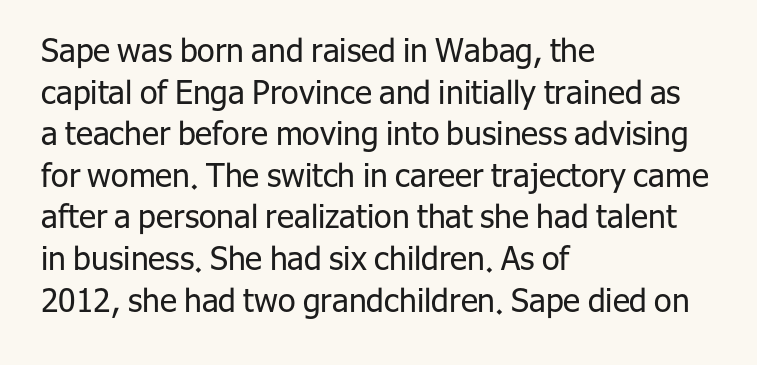
Q: Is the text bold? A: No.
Q: Is the text italic (slanted)? A: No, it is upright.
Q: Is the typeface a serif or a sans-serif typeface? A: Sans-serif.
Q: Is the text underlined? A: No.
Q: How is the paragraph aligned? A: Left-aligned.
Q: Is the spacing between letters normal or unusually wide? A: Normal.
Q: Is the spacing between lines tight, normal or loose? A: Normal.
Q: Width (condensed, normal, or wide)? A: Normal.
Q: Stroke contrast? A: Low.
Q: x-height? A: Medium.
Q: Monospaced? A: No.
